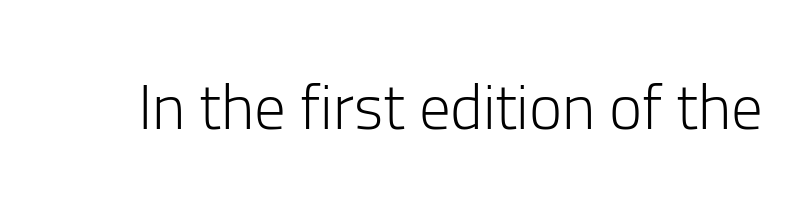
Q: Is the text bold? A: No.
Q: Is the text italic (slanted)? A: No, it is upright.
Q: Is the typeface a serif or a sans-serif typeface? A: Sans-serif.
Q: Is the text underlined? A: No.
Q: Is the spacing between letters normal or unusually wide? A: Normal.
Q: Width (condensed, normal, or wide)? A: Normal.
Q: Stroke contrast? A: Low.
Q: x-height? A: Medium.
Q: Monospaced? A: No.
